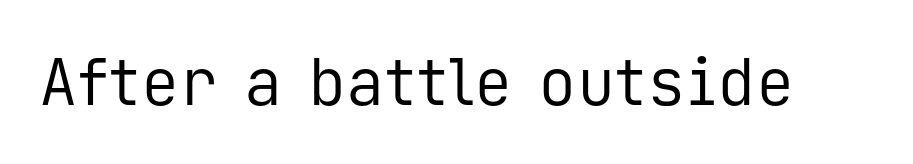
The image shows 64 px regular-weight sans-serif type, upright, monospaced; set normal letter spacing, not underlined; low stroke contrast and a medium x-height.
